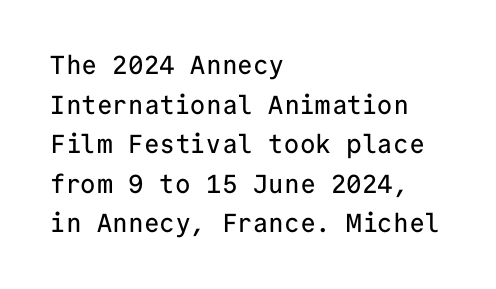
The image shows 26 px text type, upright; set left-aligned, normal line spacing (1.52x), normal letter spacing, not underlined.
